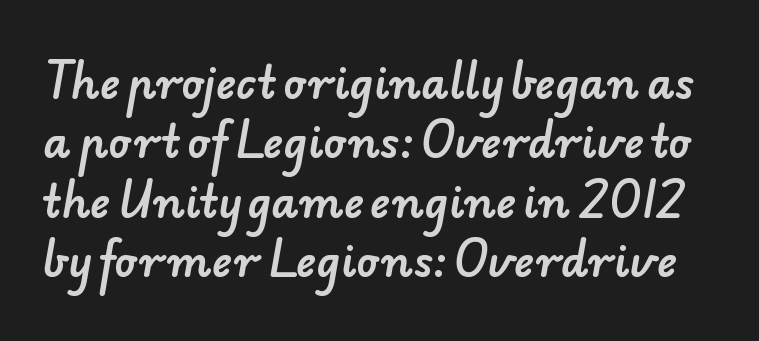
The image shows 43 px sans-serif type; set normal line spacing (1.38x), normal letter spacing, not underlined; low stroke contrast and a small x-height.
